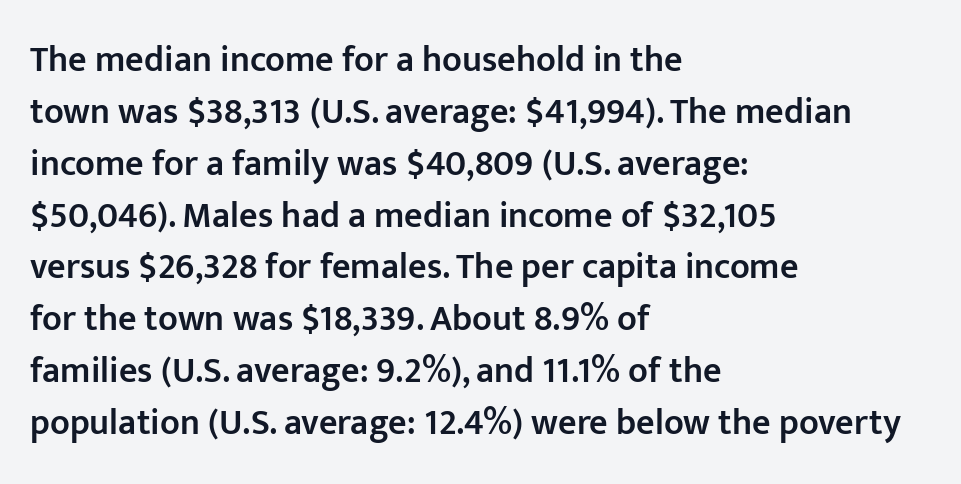
{"serif": "no", "italic": "no", "bold": "semi", "weight": "semibold", "width": "normal", "stroke_contrast": "low", "x_height": "medium", "monospaced": "no", "underline": "no", "align": "left", "line_spacing": "normal", "line_spacing_ratio": 1.44, "letter_spacing": "normal", "letter_spacing_em": 0.0, "glyph_px": 36}
